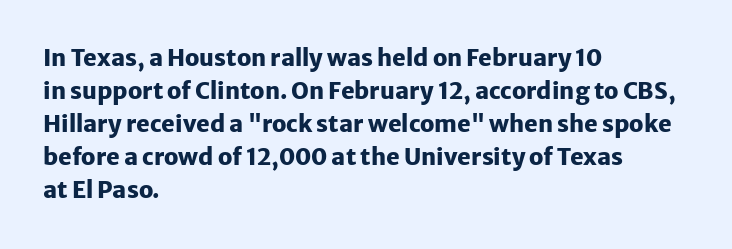
{"italic": "no", "bold": "yes", "underline": "no", "align": "left", "line_spacing": "normal", "line_spacing_ratio": 1.44, "letter_spacing": "normal", "letter_spacing_em": 0.0, "glyph_px": 23}
